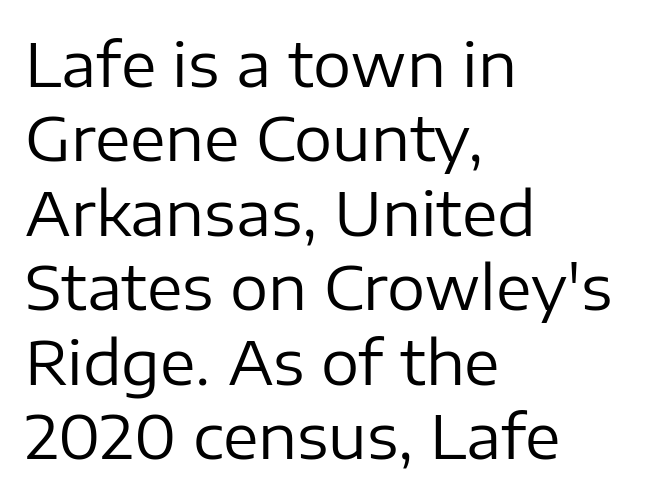
The image shows 60 px regular-weight sans-serif type, upright; set left-aligned, line spacing 1.24x, normal letter spacing, not underlined; low stroke contrast and a medium x-height.
